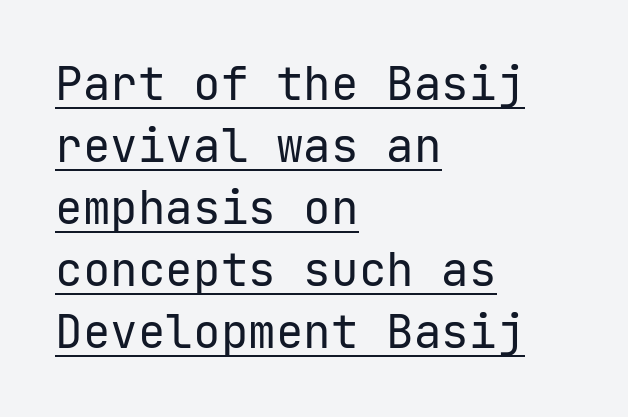
The image shows 46 px regular-weight sans-serif type, upright, monospaced; set left-aligned, normal line spacing (1.35x), normal letter spacing, underlined; low stroke contrast and a medium x-height.
